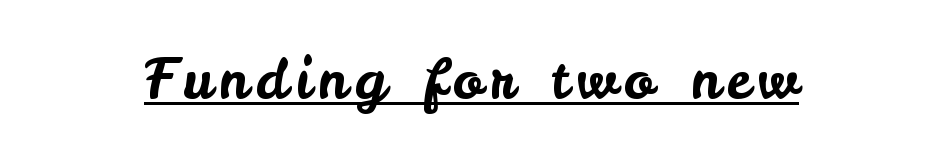
The image shows 55 px sans-serif type; set underlined; low stroke contrast and a small x-height.
